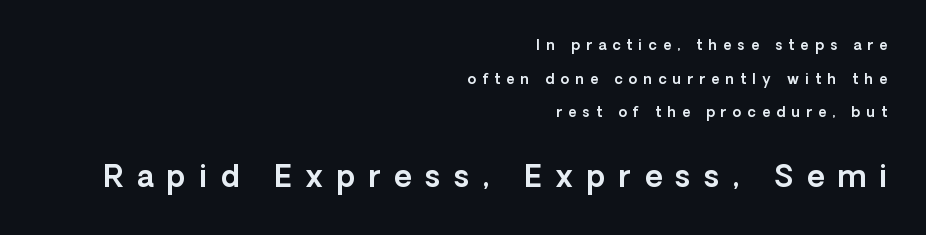
A great deal of white space separates one row of letters from the next. If you drew a line through each stem, it would be perfectly vertical. Type style note: lacks serifs. Every row of glyphs terminates at an identical x-position on the right. Which chunk is bigger? The second one — the bottom block dwarfs the top.
